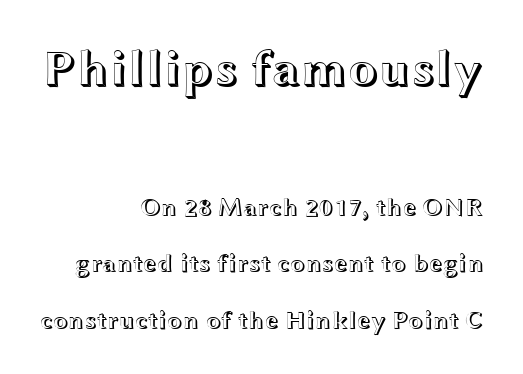
{"italic": "no", "width": "wide", "x_height": "medium", "monospaced": "no", "underline": "no", "align": "right", "line_spacing": "loose", "line_spacing_ratio": 2.26, "letter_spacing": "normal", "letter_spacing_em": 0.0, "larger_block": "first", "size_ratio": 2.0, "glyph_px": 50}
